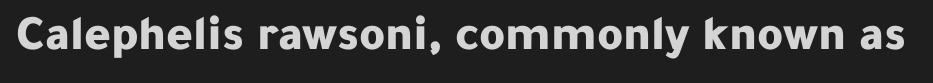
I'd call this a sans setting — the letters go barefoot. Does extra space separate the letters? No, they use regular spacing. Each letter keeps its own natural width here, so spacing adapts to shape. Beneath every word, the page is bare. These lines carry a lot of weight — the face is fully bold. Do the letters lean? They stand straight.
